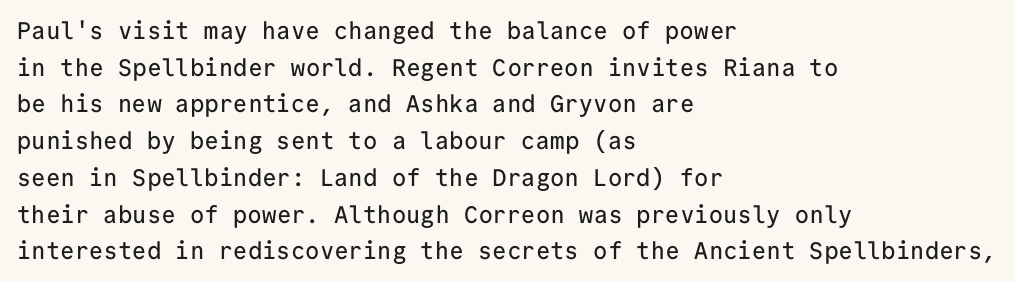
The image shows 24 px text type, upright; set left-aligned, normal line spacing (1.53x), normal letter spacing, not underlined.
